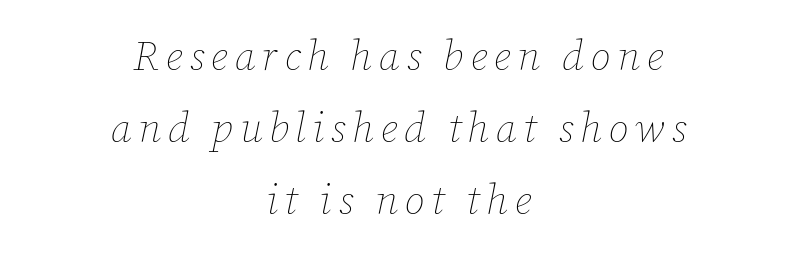
The whitespace from short lines is split evenly between both sides. Stems here are at most as thick as an everyday book face. The baseline area is clear. A typesetter would call this proportional, since set widths differ per character. If you drew a line through each stem, it would be angled.
